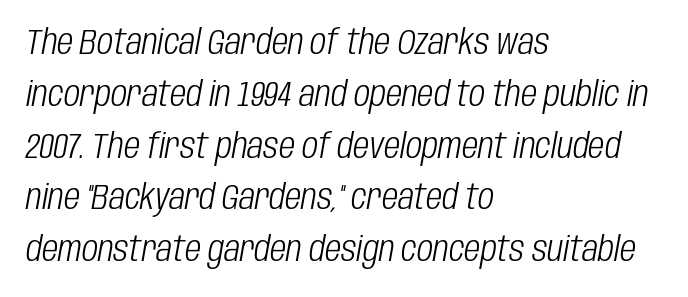
Q: Is the text bold? A: No.
Q: Is the text italic (slanted)? A: Yes, it leans right by about 10 degrees.
Q: Is the text underlined? A: No.
Q: How is the paragraph aligned? A: Left-aligned.
Q: Is the spacing between letters normal or unusually wide? A: Normal.
Q: Is the spacing between lines tight, normal or loose? A: Normal.
Q: Width (condensed, normal, or wide)? A: Condensed.
Q: Stroke contrast? A: Low.
Q: x-height? A: Large.
Q: Monospaced? A: No.
